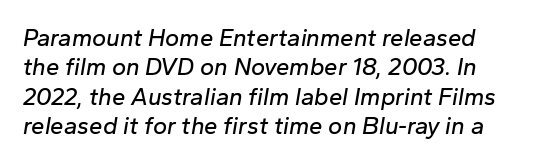
The image shows 24 px text type, italic (leaning right); set line spacing 1.22x, normal letter spacing, not underlined.
